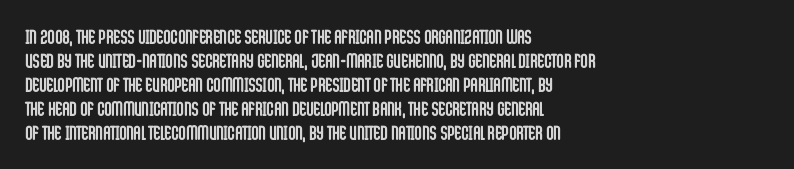
Posture: upright roman. Between one letter and the next there's only the usual sliver of space. Layout note: lines flush left. Clear beneath every line of the passage. The characters look thick and weighty, a clear bold.
